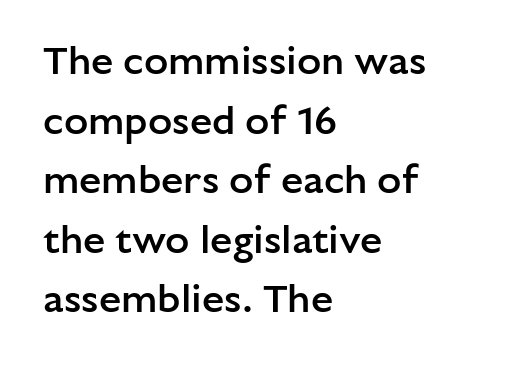
The image shows 40 px semibold sans-serif type, upright; set left-aligned, normal line spacing (1.49x), normal letter spacing, not underlined; low stroke contrast and a medium x-height.
